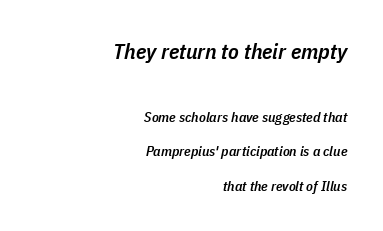
Q: Is the text bold? A: Semi-bold.
Q: Is the text italic (slanted)? A: Yes, it leans right by about 11 degrees.
Q: Is the text underlined? A: No.
Q: How is the paragraph aligned? A: Right-aligned.
Q: Is the spacing between letters normal or unusually wide? A: Normal.
Q: Is the spacing between lines tight, normal or loose? A: Loose.
Q: Which block of text is set in a larger size, the first (top) or the second (bottom)? A: The first (top) one.
